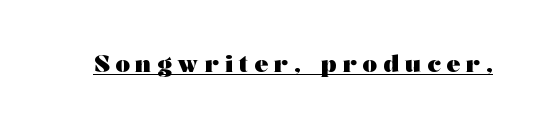
The image shows 23 px bold type, upright; set unusually wide letter spacing (+0.26 em), underlined.
